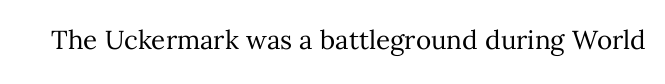
{"italic": "no", "bold": "no", "underline": "no", "letter_spacing": "normal", "letter_spacing_em": 0.0, "glyph_px": 26}
